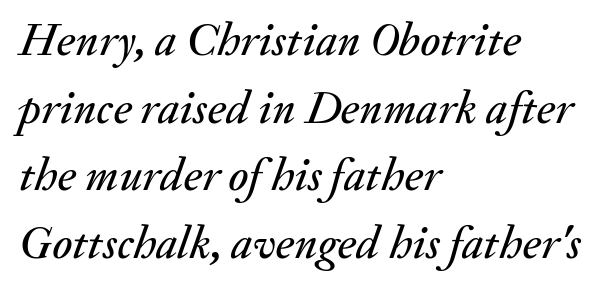
The image shows 47 px text type, italic (leaning right); set left-aligned, normal line spacing (1.44x), normal letter spacing, not underlined; medium stroke contrast and a small x-height.
